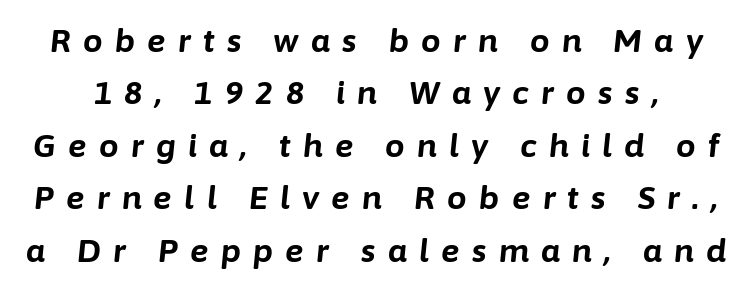
{"italic": "yes", "lean": "right", "slant_degrees": 6, "bold": "yes", "weight": "bold", "width": "normal", "stroke_contrast": "low", "x_height": "medium", "monospaced": "no", "underline": "no", "line_spacing": "normal", "line_spacing_ratio": 1.69, "letter_spacing": "wide", "letter_spacing_em": 0.4, "glyph_px": 31}
